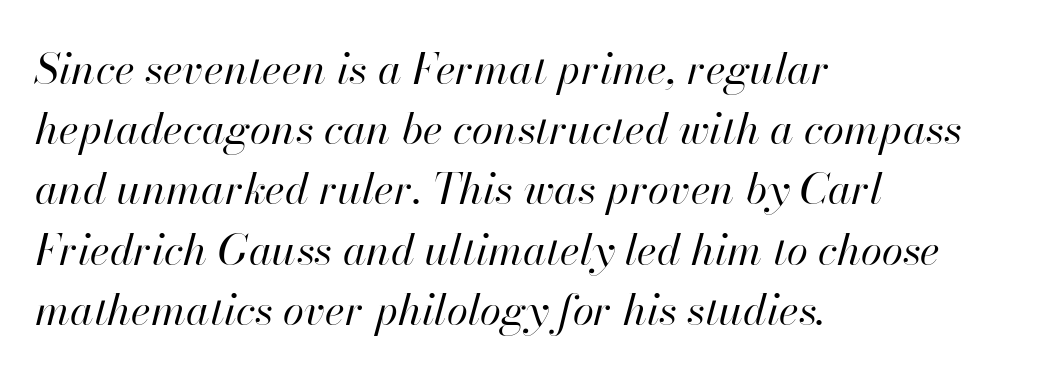
{"italic": "yes", "lean": "right", "slant_degrees": 13, "bold": "no", "weight": "regular", "width": "normal", "stroke_contrast": "high", "x_height": "small", "monospaced": "no", "underline": "no", "align": "left", "line_spacing": "normal", "line_spacing_ratio": 1.4, "letter_spacing": "normal", "letter_spacing_em": 0.0, "glyph_px": 43}
